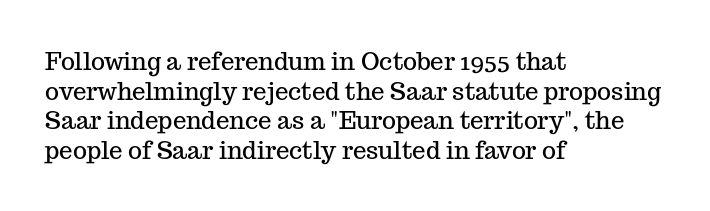
{"italic": "no", "underline": "no", "align": "left", "line_spacing_ratio": 1.23, "letter_spacing": "normal", "letter_spacing_em": 0.0, "glyph_px": 24}
